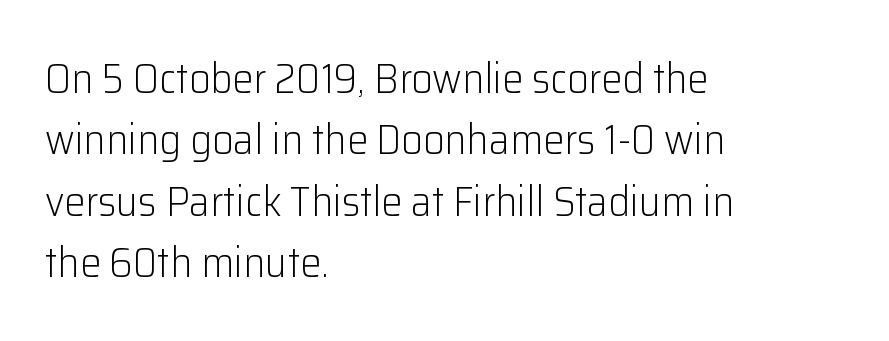
No italicization has been applied; the sample stays upright. Are there feet on the stems? There aren't — it's a sans. The rows are spaced the way most documents space them. This sample is left-justified, so line endings fall wherever the words run out. Descender tails drop into unmarked territory.
